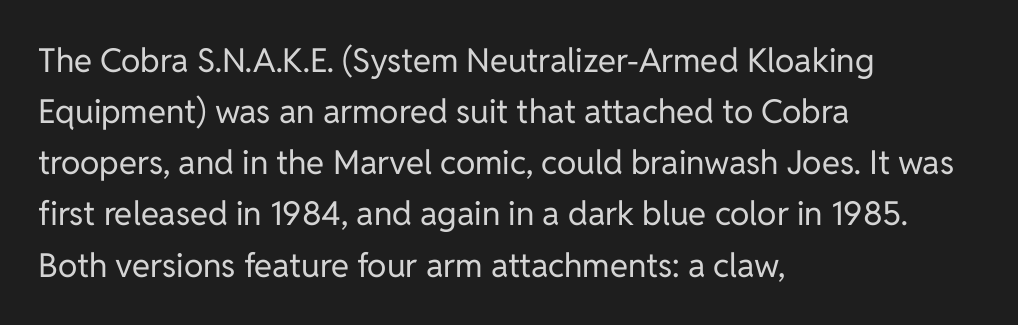
The image shows 33 px regular-weight sans-serif type, upright; set left-aligned, normal line spacing (1.55x), normal letter spacing, not underlined; low stroke contrast and a medium x-height.
